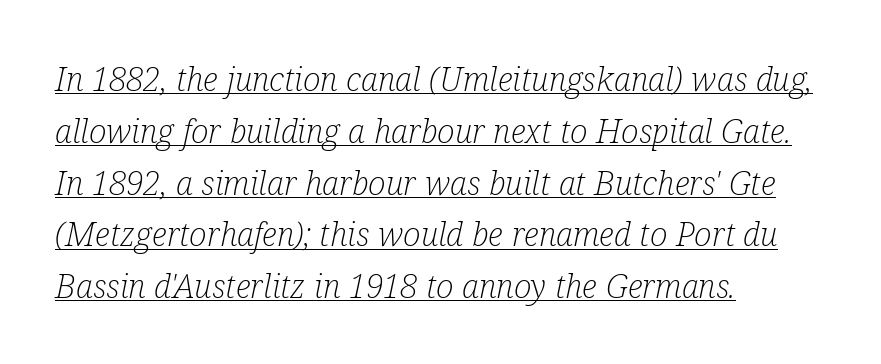
Q: Is the text bold? A: No.
Q: Is the text italic (slanted)? A: Yes, it leans right by about 12 degrees.
Q: Is the typeface a serif or a sans-serif typeface? A: Serif.
Q: Is the text underlined? A: Yes.
Q: How is the paragraph aligned? A: Left-aligned.
Q: Is the spacing between letters normal or unusually wide? A: Normal.
Q: Is the spacing between lines tight, normal or loose? A: Normal.
Q: Width (condensed, normal, or wide)? A: Condensed.
Q: Stroke contrast? A: Low.
Q: x-height? A: Medium.
Q: Monospaced? A: No.
